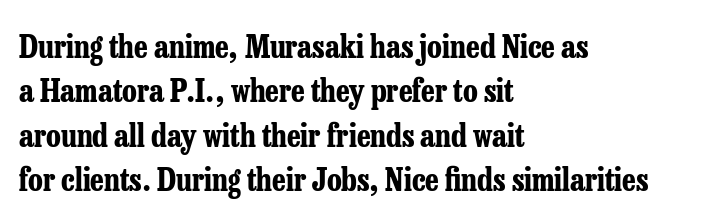
Small tapered or slab feet sit at the stroke ends, so this counts as serif. Each word holds together tightly as a unit, with standard inter-letter gaps. The string is rendered with underlining switched off. If you drew a line through each stem, it would be perfectly vertical. As a designer I'd log this as weight 700, bold. Vertically, the passage feels balanced, rows spaced as you'd expect.
